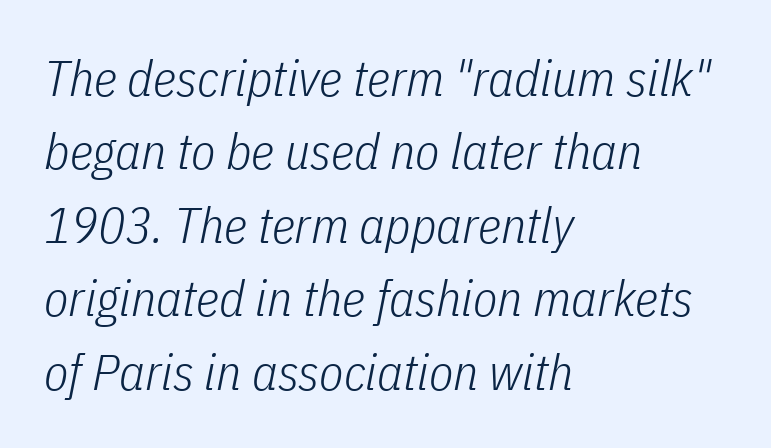
Q: Is the text bold? A: No.
Q: Is the text italic (slanted)? A: Yes, it leans right by about 11 degrees.
Q: Is the text underlined? A: No.
Q: How is the paragraph aligned? A: Left-aligned.
Q: Is the spacing between letters normal or unusually wide? A: Normal.
Q: Is the spacing between lines tight, normal or loose? A: Normal.
Q: Width (condensed, normal, or wide)? A: Condensed.
Q: Stroke contrast? A: Low.
Q: x-height? A: Medium.
Q: Monospaced? A: No.
